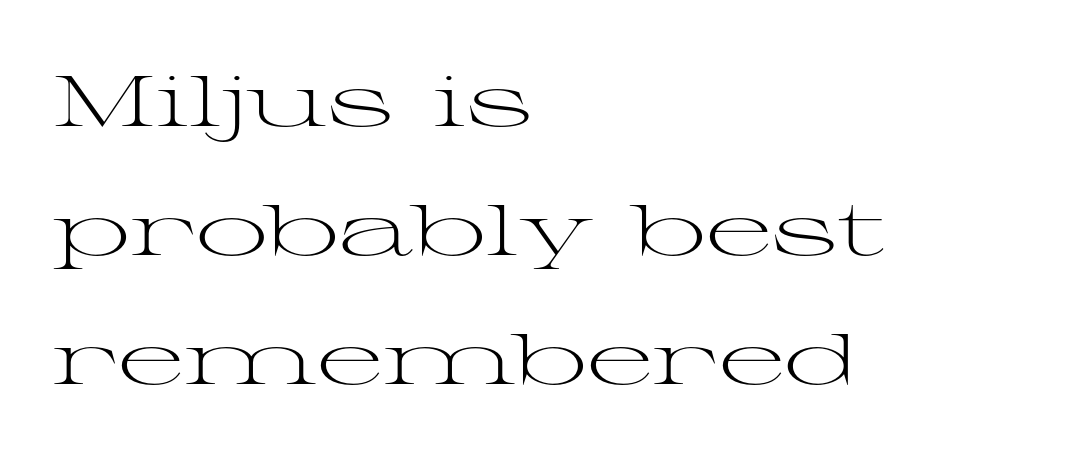
The specimen omits any rule beneath the text block's lines. The rendering anchors every line to the left-hand side. The rendering uses natural spacing where letterforms have individual widths. Summary of weight: not heavy and not bold. You can tell it's not italic because the verticals are truly vertical.
